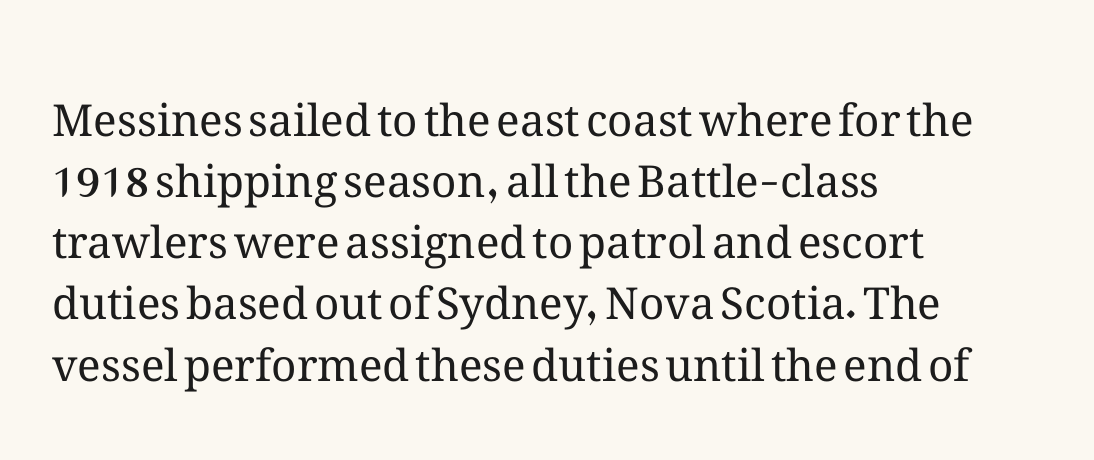
Posture: straight, roman, zero tilt. The vertical gap from one line to the next is medium. Standard letterfit; no display-style spreading of the glyphs. The glyphs are unaccompanied by any horizontal stroke below them. Stems and bowls with no extra thickness — not bold.
